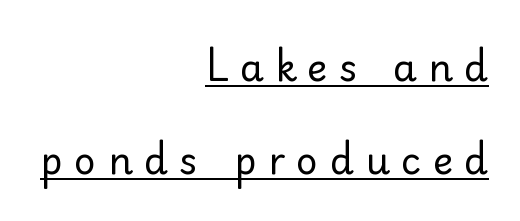
{"serif": "no", "italic": "no", "bold": "no", "weight": "regular", "width": "normal", "stroke_contrast": "low", "x_height": "small", "monospaced": "no", "underline": "yes", "align": "right", "line_spacing": "loose", "line_spacing_ratio": 2.44, "letter_spacing": "wide", "letter_spacing_em": 0.3, "glyph_px": 38}
